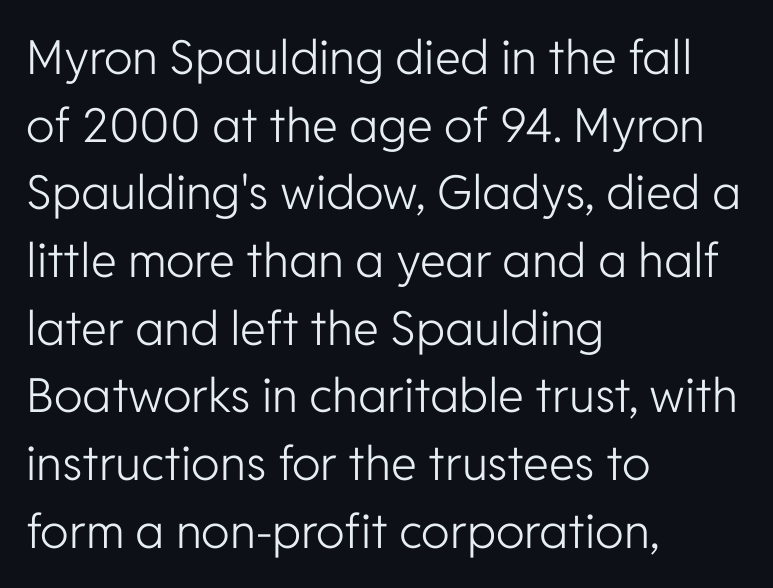
In terms of posture, this sample is upright. Teacher's note: observe the even left margin — that is flush-left alignment. Descenders are the only things crossing below the line. The rendering uses natural spacing where letterforms have individual widths. Stroke terminals: plain, sans-serif. A normal amount of white space separates one row of letters from the next.
